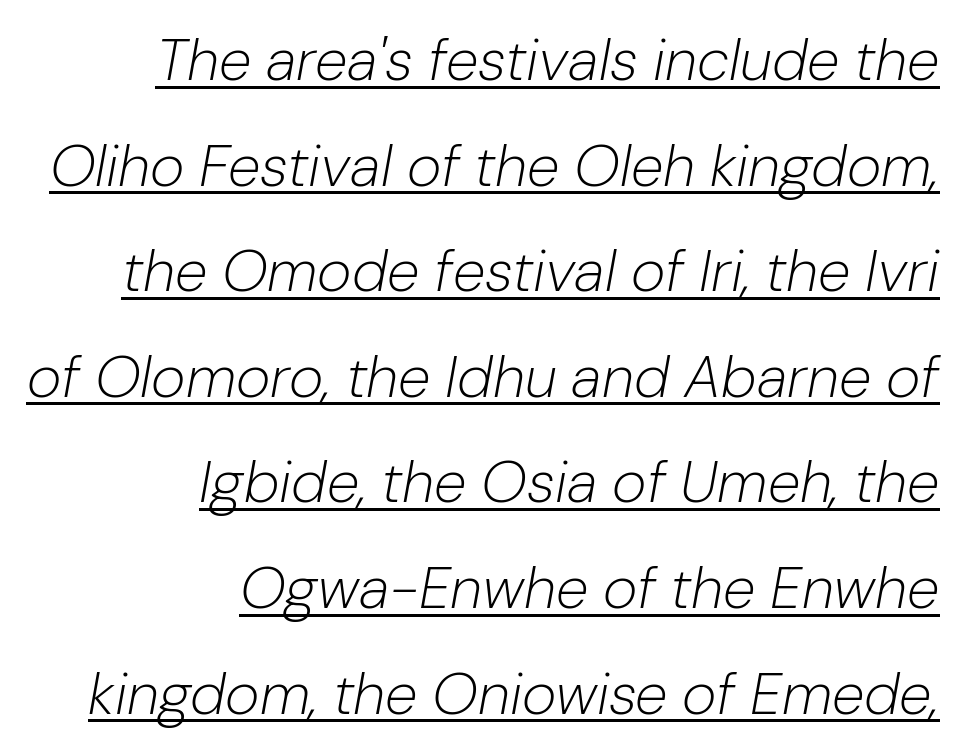
The image shows 59 px light type, italic (leaning right); set right-aligned, line spacing 1.79x, normal letter spacing, underlined; low stroke contrast and a medium x-height.
